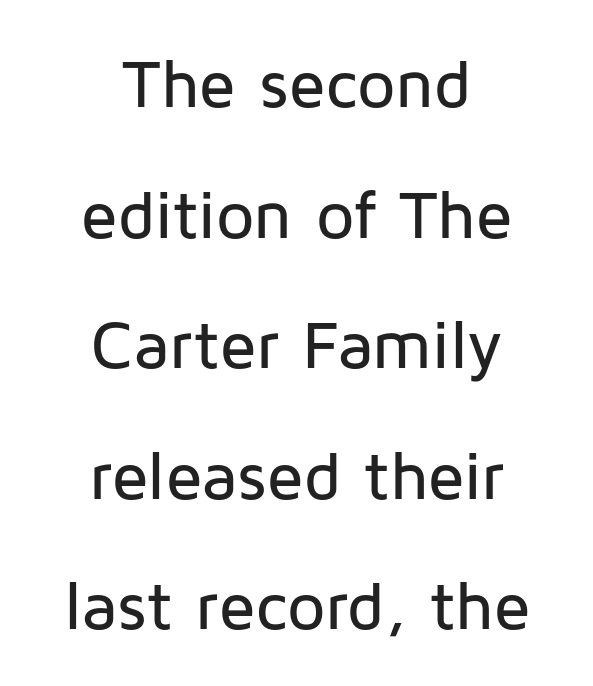
The image shows 68 px sans-serif type, upright; set centered, loose line spacing (1.92x), normal letter spacing, not underlined; low stroke contrast and a medium x-height.
